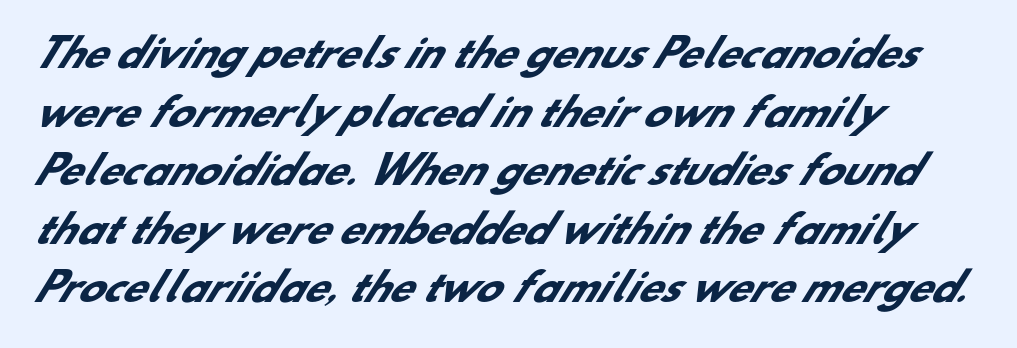
{"serif": "no", "bold": "yes", "weight": "heavy", "width": "normal", "stroke_contrast": "low", "x_height": "small", "monospaced": "no", "underline": "no", "align": "left", "line_spacing": "normal", "line_spacing_ratio": 1.54, "letter_spacing": "normal", "letter_spacing_em": 0.0, "glyph_px": 38}
